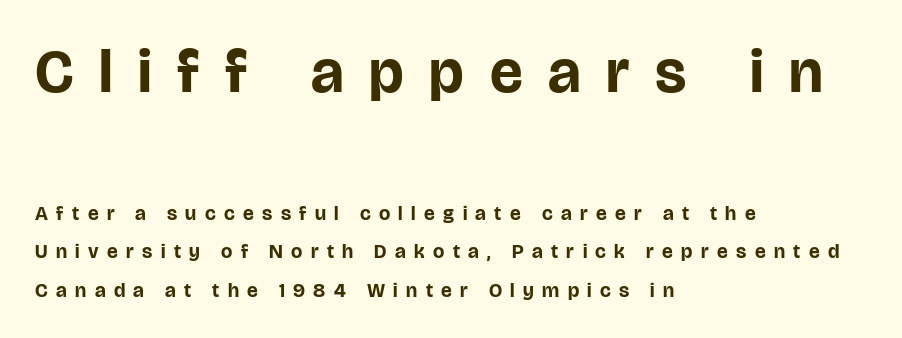
Q: Is the text bold? A: Yes.
Q: Is the text italic (slanted)? A: No, it is upright.
Q: Is the typeface a serif or a sans-serif typeface? A: Sans-serif.
Q: Is the text underlined? A: No.
Q: How is the paragraph aligned? A: Left-aligned.
Q: Is the spacing between letters normal or unusually wide? A: Unusually wide.
Q: Is the spacing between lines tight, normal or loose? A: Loose.
Q: Which block of text is set in a larger size, the first (top) or the second (bottom)? A: The first (top) one.
Q: Width (condensed, normal, or wide)? A: Normal.
Q: Stroke contrast? A: Low.
Q: x-height? A: Large.
Q: Monospaced? A: No.
